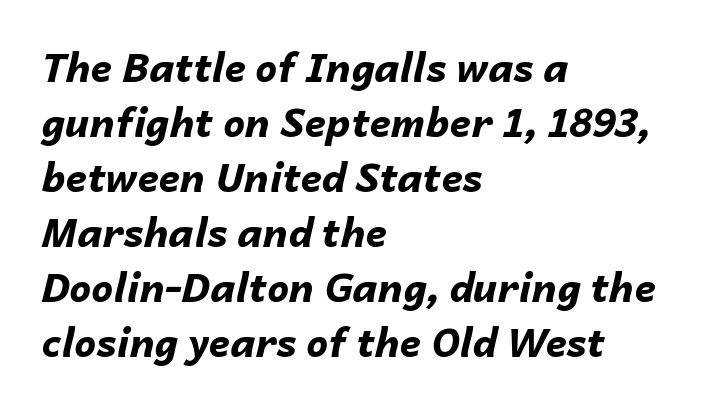
{"italic": "yes", "lean": "right", "slant_degrees": 14, "bold": "yes", "weight": "bold", "width": "normal", "stroke_contrast": "low", "x_height": "medium", "monospaced": "no", "underline": "no", "align": "left", "line_spacing": "normal", "line_spacing_ratio": 1.41, "letter_spacing": "normal", "letter_spacing_em": 0.0, "glyph_px": 39}
